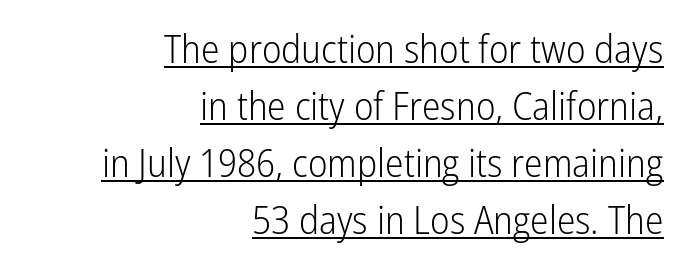
{"serif": "no", "italic": "no", "bold": "no", "weight": "light", "width": "condensed", "stroke_contrast": "low", "x_height": "medium", "monospaced": "no", "underline": "yes", "align": "right", "line_spacing": "normal", "line_spacing_ratio": 1.46, "letter_spacing": "normal", "letter_spacing_em": 0.0, "glyph_px": 39}
